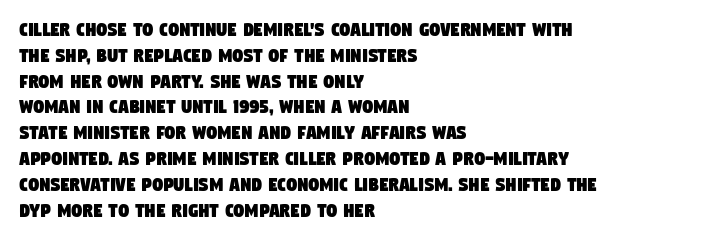
Q: Is the text underlined? A: No.
Q: How is the paragraph aligned? A: Left-aligned.
Q: Is the spacing between letters normal or unusually wide? A: Normal.
